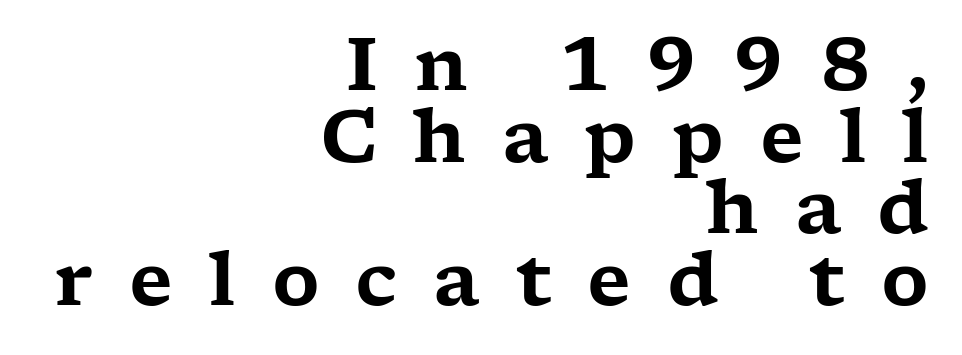
The image shows 73 px wide serif type, upright; set right-aligned, tight line spacing (0.98x), unusually wide letter spacing (+0.49 em), not underlined; low stroke contrast and a medium x-height.
